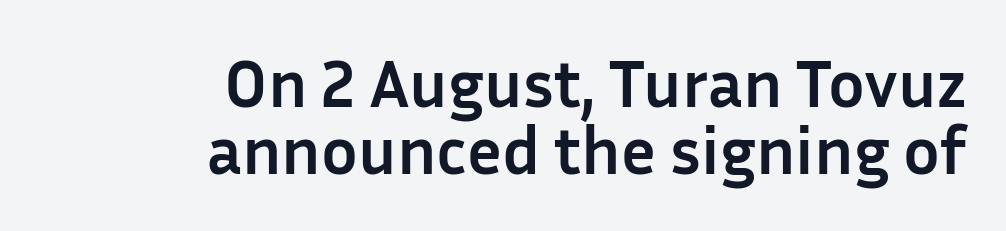
Q: Is the text bold? A: Yes.
Q: Is the text italic (slanted)? A: No, it is upright.
Q: Is the typeface a serif or a sans-serif typeface? A: Sans-serif.
Q: Is the text underlined? A: No.
Q: How is the paragraph aligned? A: Right-aligned.
Q: Is the spacing between letters normal or unusually wide? A: Normal.
Q: Is the spacing between lines tight, normal or loose? A: Tight.
Q: Width (condensed, normal, or wide)? A: Normal.
Q: Stroke contrast? A: Low.
Q: x-height? A: Medium.
Q: Monospaced? A: No.
